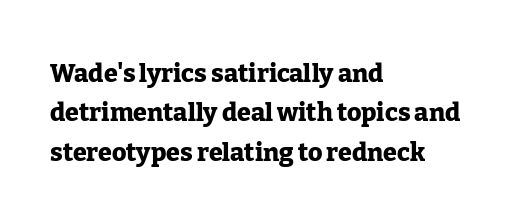
{"italic": "no", "bold": "yes", "underline": "no", "align": "left", "line_spacing": "normal", "line_spacing_ratio": 1.58, "letter_spacing": "normal", "letter_spacing_em": 0.0, "glyph_px": 25}
